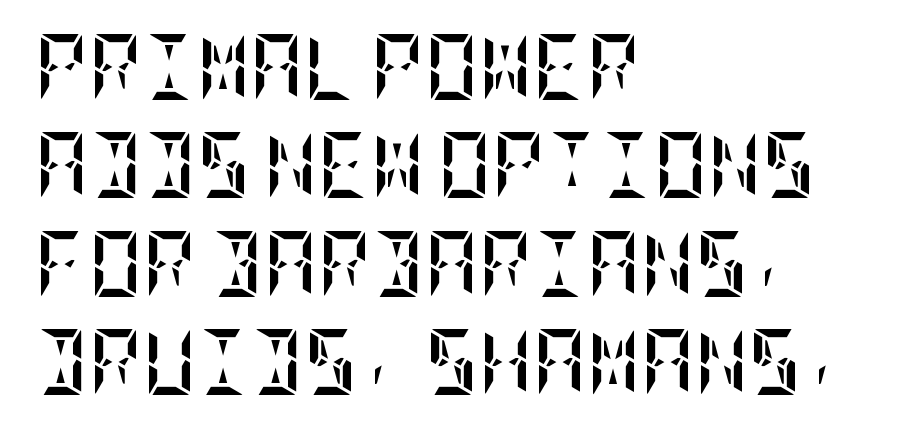
Regular leading. The ragged edge is on the right, which tells us the setting is flush left. The strip under each line holds only bare page. There is no visible air inserted between adjacent glyphs.
